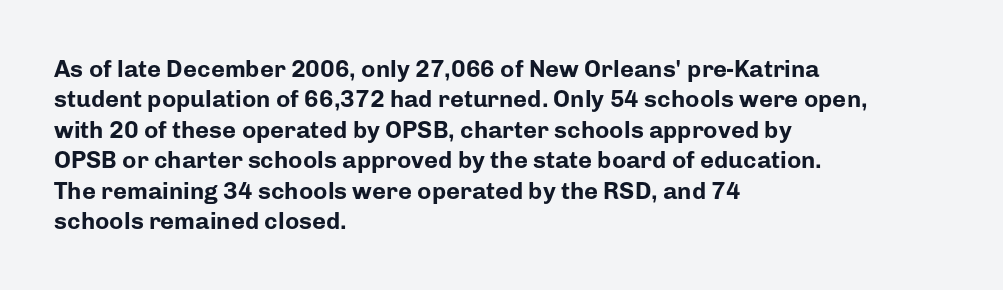
The glyphs are unaccompanied by any horizontal stroke below them. The leading is moderate, giving the passage an even texture. Left-aligned paragraph, ragged on the right. A full-strength bold gives these letters their thick strokes. This sample uses an upright cut, with every glyph sitting square on the baseline.
